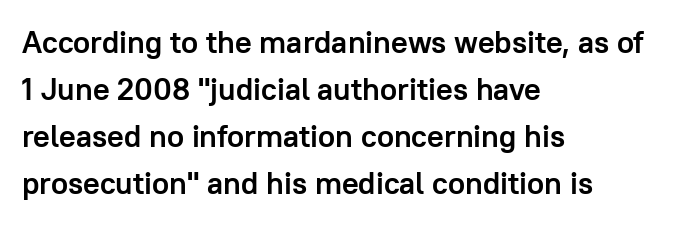
{"serif": "no", "italic": "no", "bold": "yes", "weight": "semibold", "width": "normal", "stroke_contrast": "low", "x_height": "medium", "monospaced": "no", "underline": "no", "align": "left", "line_spacing": "normal", "line_spacing_ratio": 1.52, "letter_spacing": "normal", "letter_spacing_em": 0.0, "glyph_px": 31}
